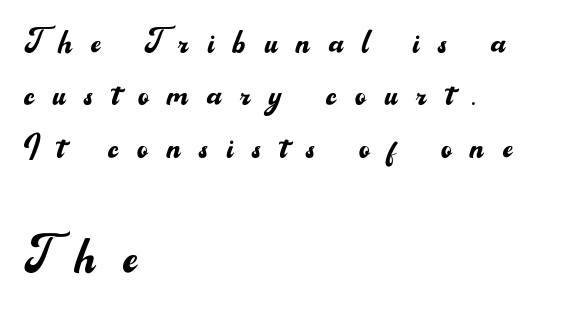
Teacher's note: observe the even left margin — that is flush-left alignment. If you measured baseline to baseline, you'd find a middling distance. The composition opens small and finishes big.
